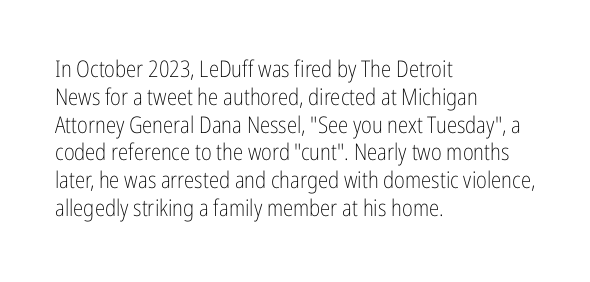
Italic: no, the glyphs are upright roman. Typeset ragged right — the left edge is the straight one. The gaps between neighbouring characters are ordinary and unremarkable. No letter is thick-stroked: the sample isn't bold. Lines of text with bare space underneath.
